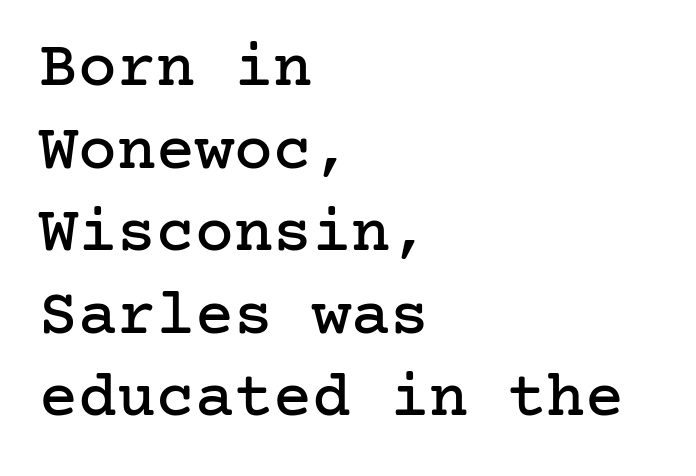
Q: Is the text italic (slanted)? A: No, it is upright.
Q: Is the typeface a serif or a sans-serif typeface? A: Serif.
Q: Is the text underlined? A: No.
Q: How is the paragraph aligned? A: Left-aligned.
Q: Is the spacing between letters normal or unusually wide? A: Normal.
Q: Is the spacing between lines tight, normal or loose? A: Normal.
Q: Width (condensed, normal, or wide)? A: Normal.
Q: Stroke contrast? A: Low.
Q: x-height? A: Medium.
